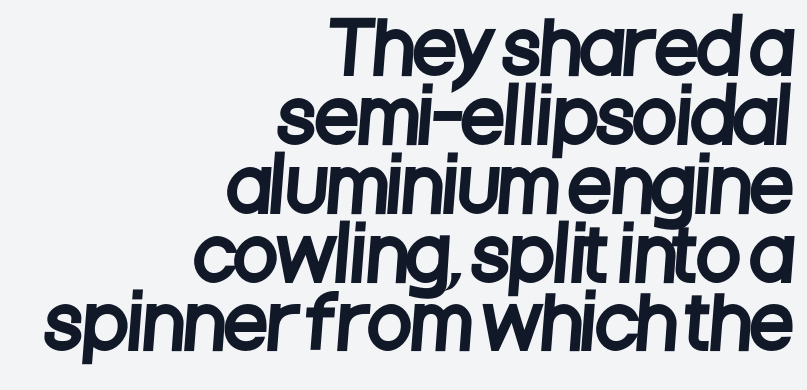
{"serif": "no", "width": "condensed", "stroke_contrast": "low", "x_height": "large", "monospaced": "no", "underline": "no", "align": "right", "line_spacing": "tight", "line_spacing_ratio": 0.97, "letter_spacing": "normal", "letter_spacing_em": 0.0, "glyph_px": 71}
